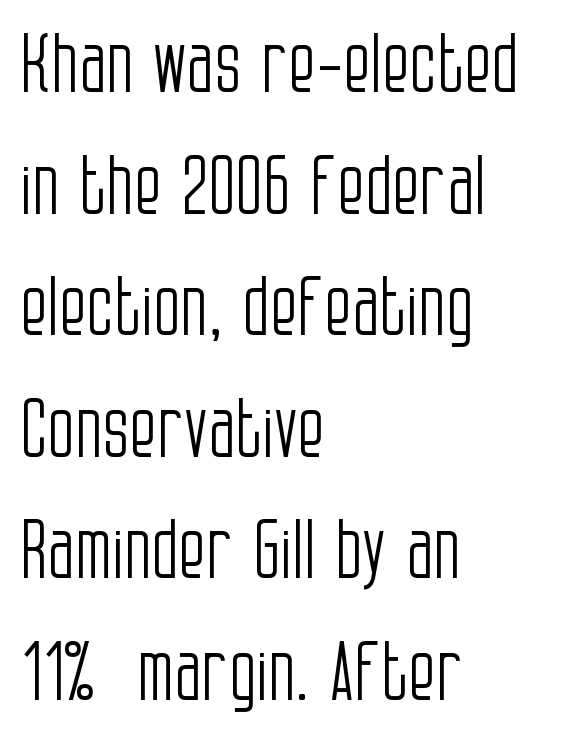
Lines of text with bare space underneath. The designer left line spacing at the default. Reading down the block, your eye returns to a fixed left position each line. Looks like regular typesetting: each glyph gets only the width it needs. Here the glyphs are tracked normally, forming tight word shapes. The cut favours lightness, reaching ordinary text weight at its darkest.
